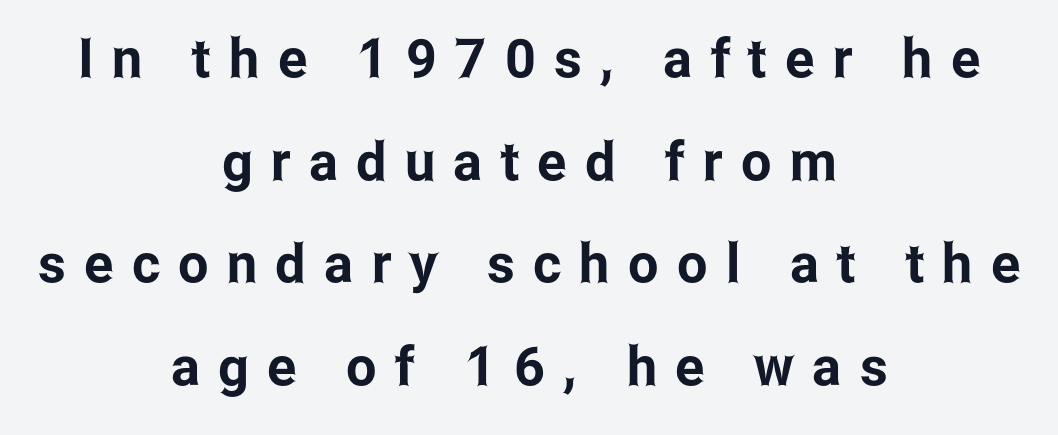
This rendering widens character spacing well past its baseline value. Varying glyph widths throughout — classic text-font behaviour. The designer went with a sans here, leaving each stem footless. The lines in this sample share a center point and differ in where they start and stop. Loosely led — the rows are spread out. The gap between lines stays unmarked.
